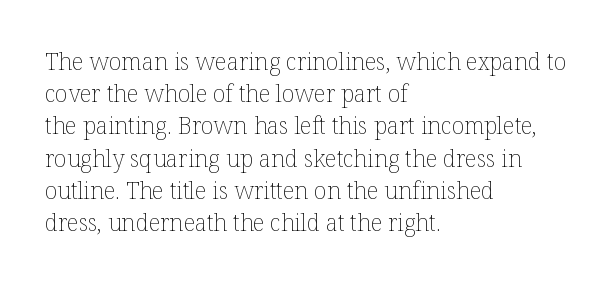
Regarding leading, the lines here are spaced in the standard way. The setting favours the left margin, as ordinary paragraphs usually do. The typeface has the unassuming heft of standard copy or less. The tracking reads as untouched default to a designer's eye. Type without underlining. Vertical strokes here are truly vertical.
